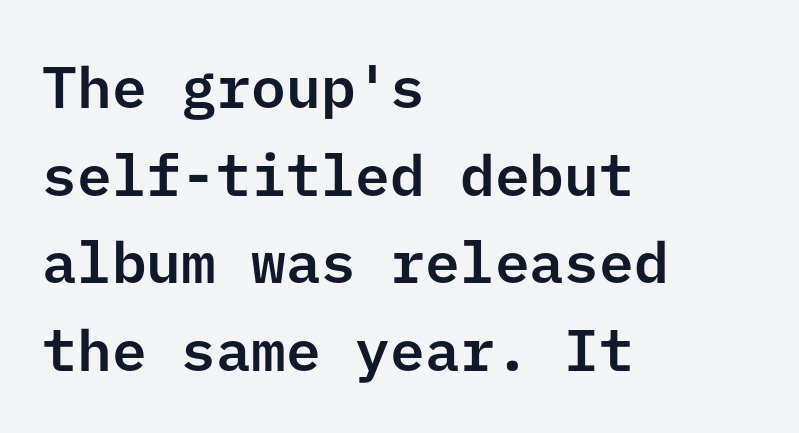
The image shows 58 px sans-serif type, upright; set left-aligned, normal line spacing (1.51x), normal letter spacing, not underlined; low stroke contrast and a medium x-height.
